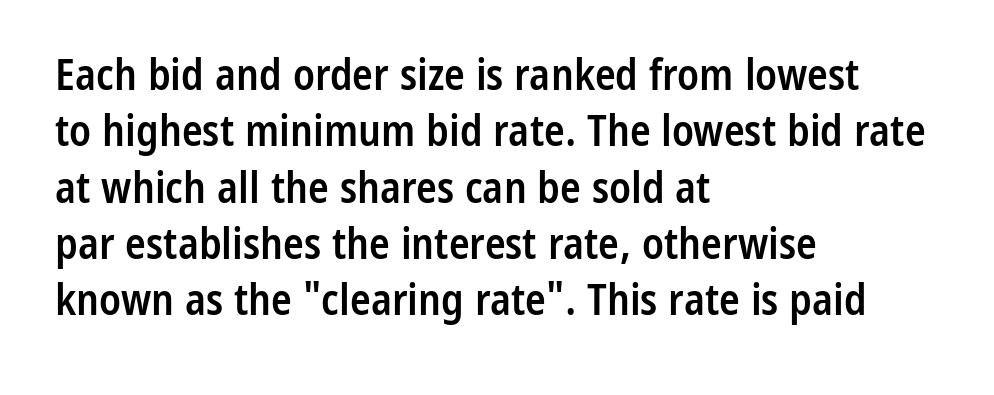
The rendering uses natural spacing where letterforms have individual widths. Baseline-to-baseline distance is the conventional proportion of letter height. Inter-character spacing is left at the font's built-in metrics. Is the type bold? Partly — it's a semibold, heavier than regular but not fully bold. In terms of letterform style, serifs are entirely absent. Letters rest on an invisible, unmarked baseline.
